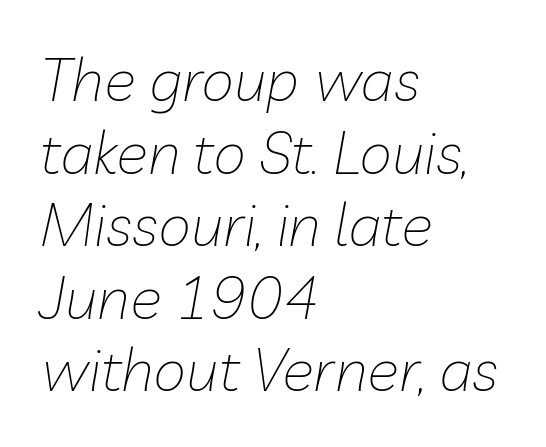
Q: Is the text bold? A: No.
Q: Is the text italic (slanted)? A: Yes, it leans right by about 10 degrees.
Q: Is the text underlined? A: No.
Q: How is the paragraph aligned? A: Left-aligned.
Q: Is the spacing between letters normal or unusually wide? A: Normal.
Q: Width (condensed, normal, or wide)? A: Normal.
Q: Stroke contrast? A: Low.
Q: x-height? A: Medium.
Q: Monospaced? A: No.
